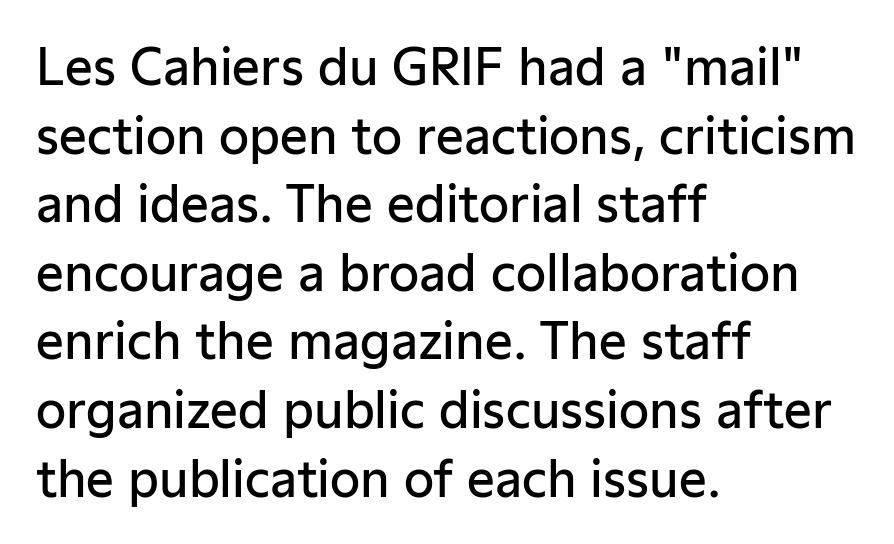
The image shows 49 px semibold sans-serif type, upright; set left-aligned, normal line spacing (1.4x), normal letter spacing, not underlined; low stroke contrast and a medium x-height.
